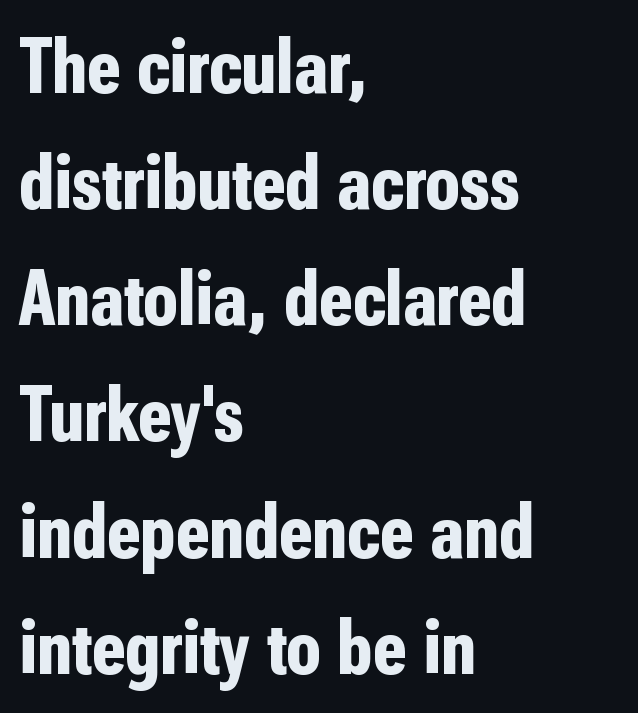
{"serif": "no", "italic": "no", "bold": "yes", "weight": "bold", "width": "condensed", "stroke_contrast": "low", "x_height": "medium", "monospaced": "no", "underline": "no", "align": "left", "line_spacing": "normal", "line_spacing_ratio": 1.47, "letter_spacing": "normal", "letter_spacing_em": 0.0, "glyph_px": 79}
